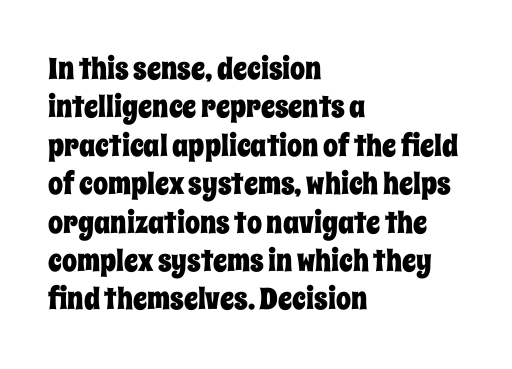
{"italic": "no", "width": "condensed", "stroke_contrast": "low", "x_height": "large", "monospaced": "no", "underline": "no", "align": "left", "line_spacing": "normal", "line_spacing_ratio": 1.28, "letter_spacing": "normal", "letter_spacing_em": 0.0, "glyph_px": 30}
